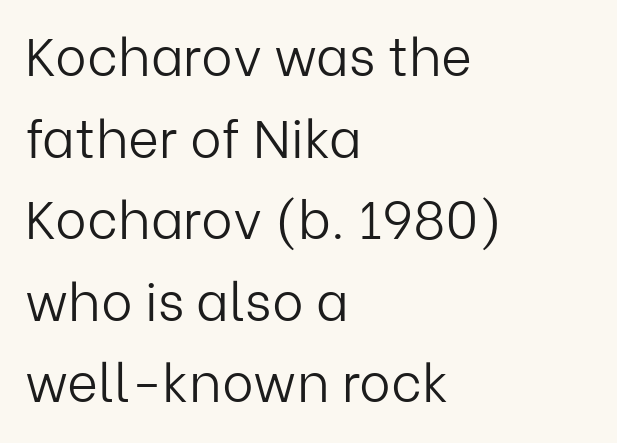
Heft: none added — not bold. Horizontally, the lines are justified to the leading edge only. Caption: standard tracking, unaltered. Typographically, this falls in the sans-serif category. Looks like regular typesetting: each glyph gets only the width it needs.
